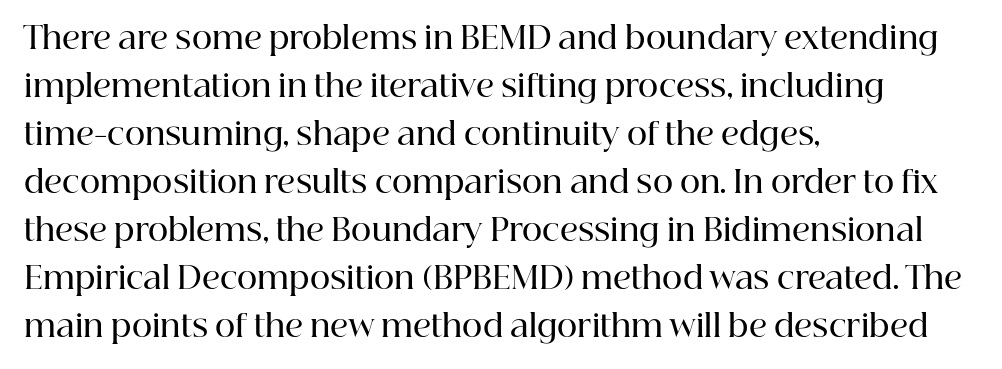
Q: Is the text bold? A: Semi-bold.
Q: Is the text italic (slanted)? A: No, it is upright.
Q: Is the typeface a serif or a sans-serif typeface? A: Serif.
Q: Is the text underlined? A: No.
Q: How is the paragraph aligned? A: Left-aligned.
Q: Is the spacing between letters normal or unusually wide? A: Normal.
Q: Is the spacing between lines tight, normal or loose? A: Normal.
Q: Width (condensed, normal, or wide)? A: Normal.
Q: Stroke contrast? A: High.
Q: x-height? A: Medium.
Q: Monospaced? A: No.
